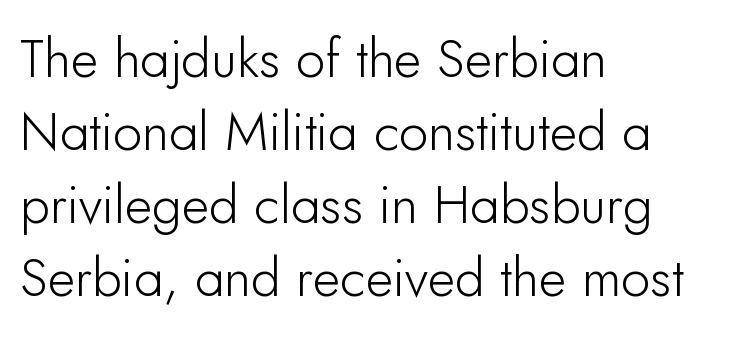
A sans-serif font was chosen for this passage. Letters rest on an invisible, unmarked baseline. Leading matches the norm, producing a regular column. Leftover space on each line is placed entirely after the last word. These lines are rendered in a variable-pitch font. Nope, not italic — everything's standing straight.
